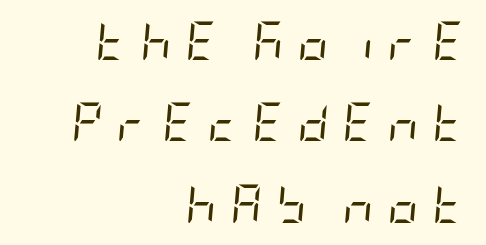
Baseline-to-baseline distance is far greater than the letter height. The text carries the slant typical of an italic or oblique font. The letters are spread apart with noticeably loose tracking. The typeface has the unassuming heft of standard copy or less. This sample is right-justified, so line beginnings fall wherever the words allow.
